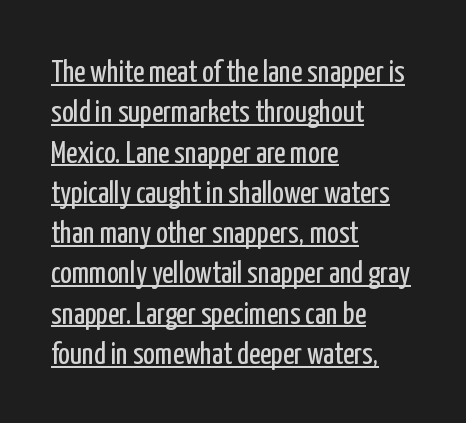
The block of text has a typical density, with ordinary space between rows. The type sits square on the baseline with zero lean. What kind of face is this? One without serifs — a sans. Heft: none added — not bold.
